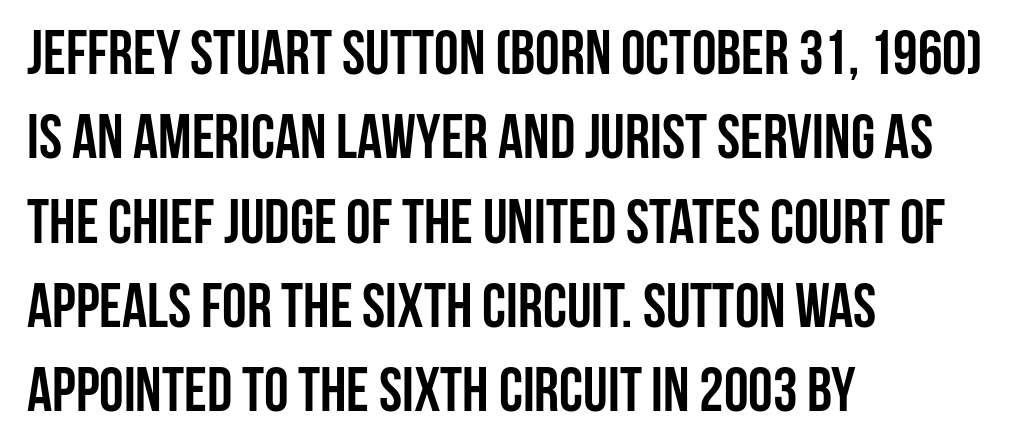
{"serif": "no", "italic": "no", "bold": "yes", "weight": "semibold", "width": "condensed", "stroke_contrast": "low", "x_height": "large", "monospaced": "no", "underline": "no", "align": "left", "line_spacing": "normal", "line_spacing_ratio": 1.36, "letter_spacing": "normal", "letter_spacing_em": 0.0, "glyph_px": 62}
